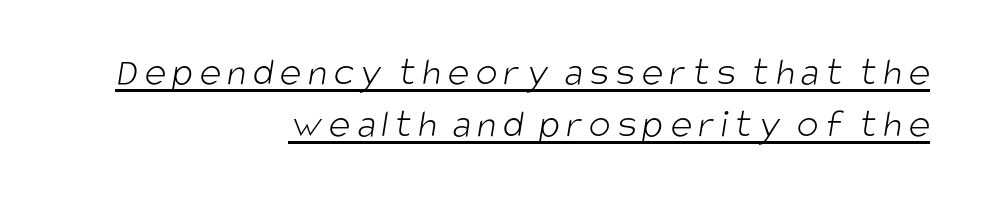
The image shows 41 px light, condensed sans-serif type; set right-aligned, normal line spacing (1.26x), underlined; low stroke contrast and a large x-height.
